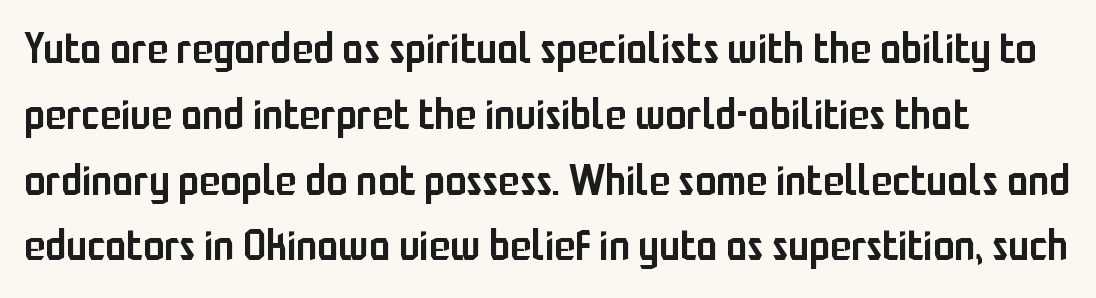
{"serif": "no", "italic": "no", "bold": "semi", "weight": "semibold", "width": "condensed", "stroke_contrast": "low", "x_height": "medium", "monospaced": "no", "underline": "no", "line_spacing": "normal", "line_spacing_ratio": 1.53, "letter_spacing": "normal", "letter_spacing_em": 0.0, "glyph_px": 43}
